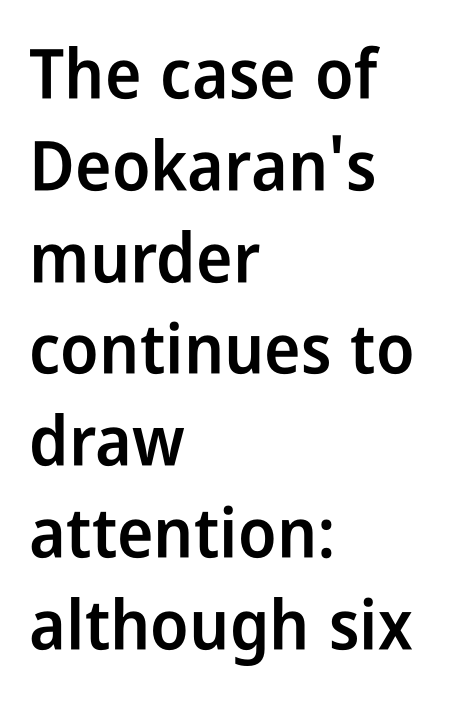
Q: Is the text bold? A: Semi-bold.
Q: Is the text italic (slanted)? A: No, it is upright.
Q: Is the typeface a serif or a sans-serif typeface? A: Sans-serif.
Q: Is the text underlined? A: No.
Q: How is the paragraph aligned? A: Left-aligned.
Q: Is the spacing between letters normal or unusually wide? A: Normal.
Q: Is the spacing between lines tight, normal or loose? A: Normal.
Q: Width (condensed, normal, or wide)? A: Condensed.
Q: Stroke contrast? A: Low.
Q: x-height? A: Medium.
Q: Monospaced? A: No.
